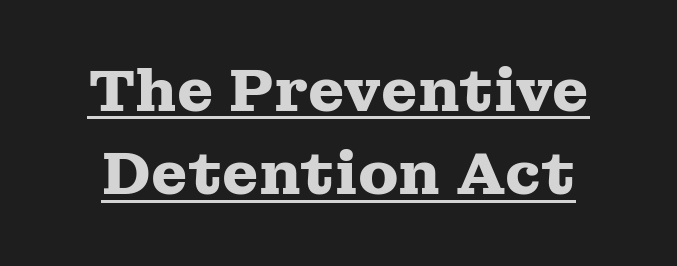
Q: Is the text bold? A: Yes.
Q: Is the text italic (slanted)? A: No, it is upright.
Q: Is the typeface a serif or a sans-serif typeface? A: Serif.
Q: Is the text underlined? A: Yes.
Q: Is the spacing between letters normal or unusually wide? A: Normal.
Q: Is the spacing between lines tight, normal or loose? A: Normal.
Q: Width (condensed, normal, or wide)? A: Wide.
Q: Stroke contrast? A: Medium.
Q: x-height? A: Medium.
Q: Monospaced? A: No.
